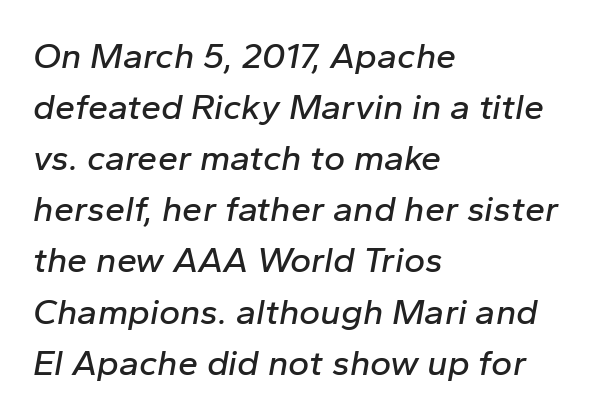
Glyph-to-glyph distance matches everyday printed text. Style check: oblique. The area under the type is left untouched. The designer left line spacing at the default. Casual observation: everything's shoved over to the left. Proportional: the letters do not fall into vertical columns.
